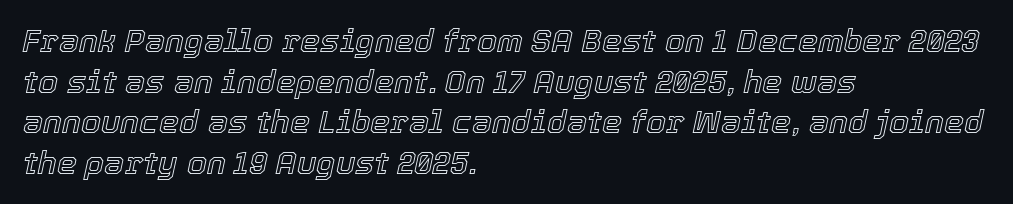
Note the varied advance widths — an 'i' is clearly narrower than an 'm'. Leading: standard. The glyphs are unaccompanied by any horizontal stroke below them. Tracking here is standard; glyphs follow each other at the usual distance. Italic? Definitely — the glyphs are oblique. Layout note: lines flush left.
